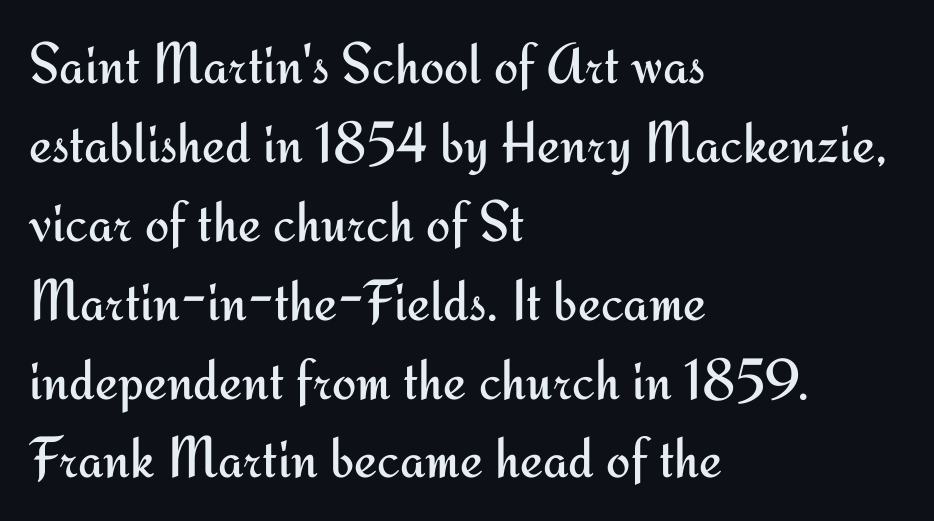
The image shows 58 px regular-weight sans-serif type, upright; set left-aligned, normal line spacing (1.36x), normal letter spacing, not underlined; medium stroke contrast and a small x-height.
